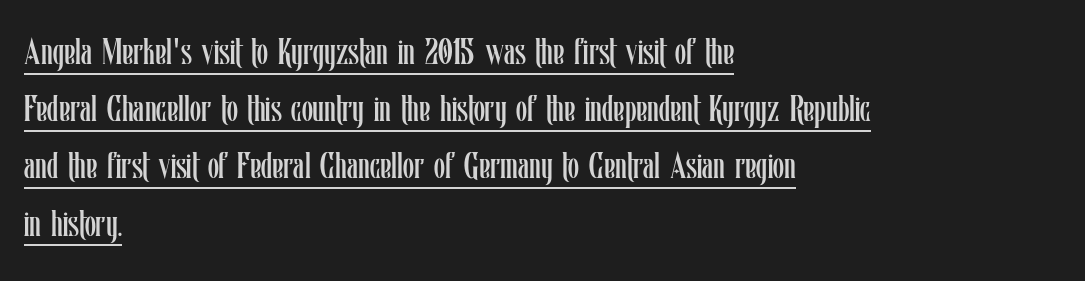
{"italic": "no", "bold": "no", "weight": "regular", "width": "condensed", "stroke_contrast": "low", "x_height": "medium", "monospaced": "no", "underline": "yes", "align": "left", "line_spacing": "normal", "line_spacing_ratio": 1.59, "letter_spacing": "normal", "letter_spacing_em": 0.0, "glyph_px": 36}
